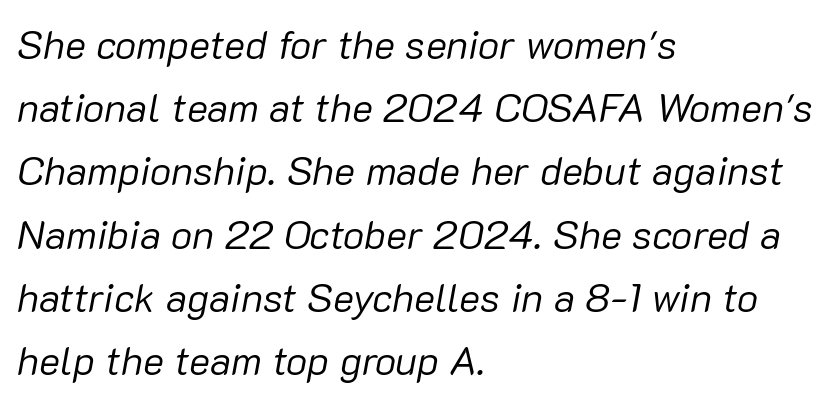
The letters sit at their default tracking, neither squeezed nor spread. Weight: regular or lighter. Regarding leading, the lines here are spaced in the standard way. This sample has the flowing, uneven cadence of proportional lettering. Line starts are locked; line ends wander.
